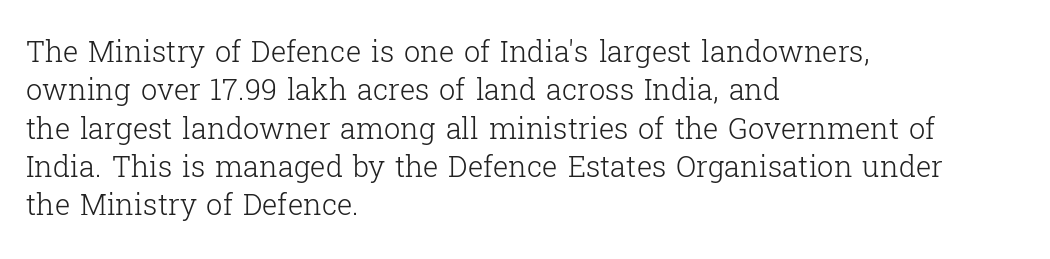
The image shows 29 px light serif type, upright; set left-aligned, normal line spacing (1.32x), normal letter spacing, not underlined; low stroke contrast and a medium x-height.
